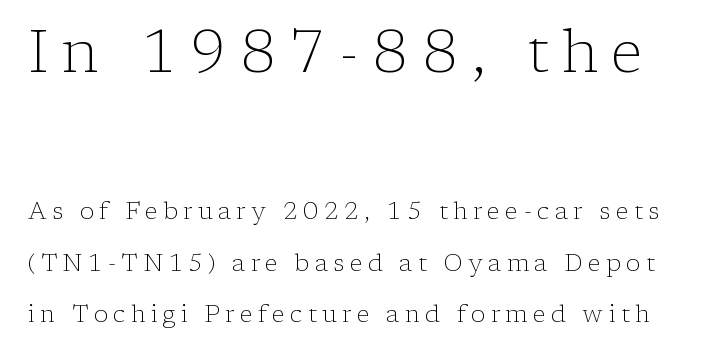
The face used here is rendered with a markedly widened letterfit. Letterform terminals end in serifs throughout the passage. The emphasis by scale lands on block number one, above. Counters stay open thanks to moderate or lighter strokes. The area under the type is left untouched.
